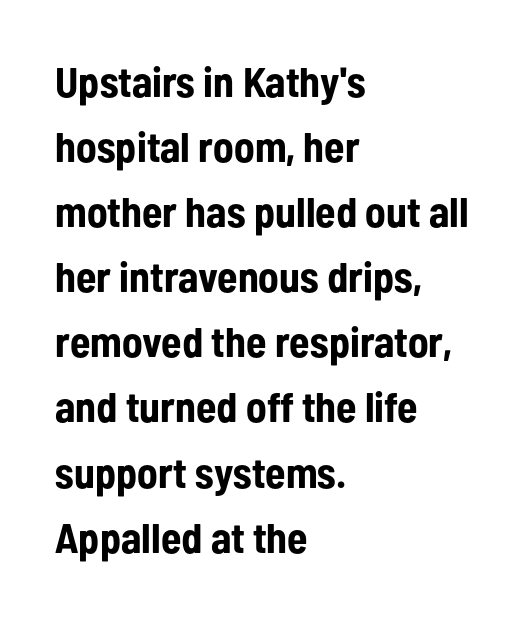
Q: Is the text bold? A: Yes.
Q: Is the text italic (slanted)? A: No, it is upright.
Q: Is the typeface a serif or a sans-serif typeface? A: Sans-serif.
Q: Is the text underlined? A: No.
Q: How is the paragraph aligned? A: Left-aligned.
Q: Is the spacing between letters normal or unusually wide? A: Normal.
Q: Is the spacing between lines tight, normal or loose? A: Normal.
Q: Width (condensed, normal, or wide)? A: Condensed.
Q: Stroke contrast? A: Low.
Q: x-height? A: Medium.
Q: Monospaced? A: No.
